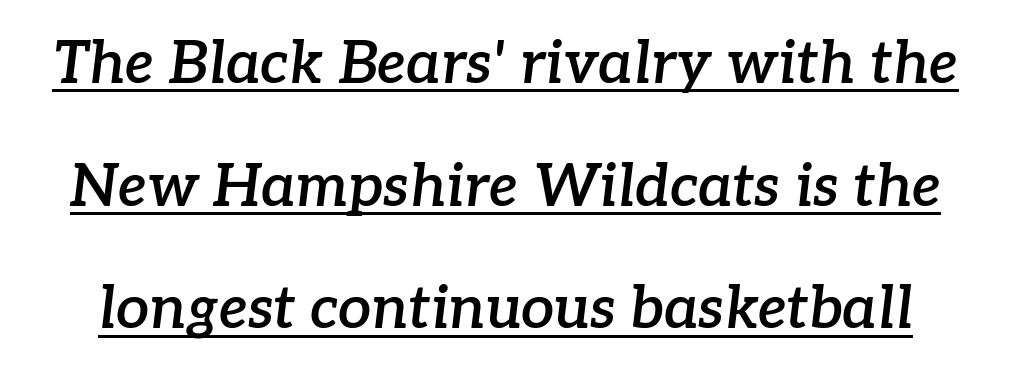
{"serif": "yes", "italic": "yes", "lean": "right", "slant_degrees": 7, "bold": "semi", "weight": "semibold", "width": "normal", "stroke_contrast": "low", "x_height": "medium", "monospaced": "no", "underline": "yes", "line_spacing": "loose", "line_spacing_ratio": 2.08, "letter_spacing": "normal", "letter_spacing_em": 0.0, "glyph_px": 59}
